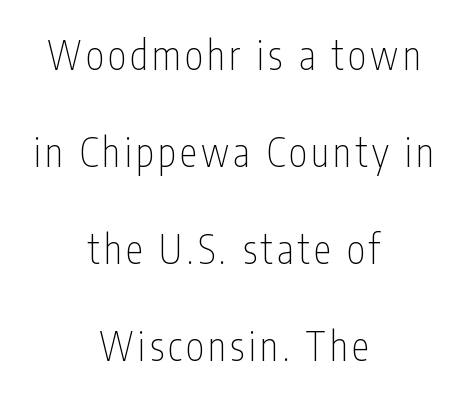
The image shows 39 px thin, condensed sans-serif type, upright; set centered, loose line spacing (2.49x), not underlined; low stroke contrast and a medium x-height.
